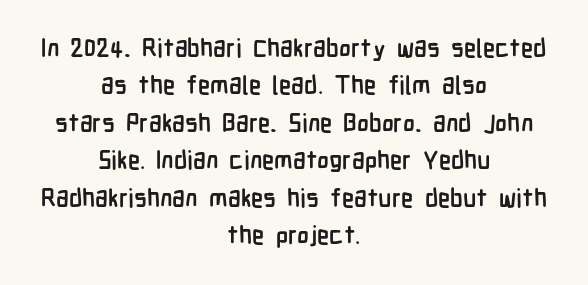
Q: Is the text bold? A: Yes.
Q: Is the text italic (slanted)? A: No, it is upright.
Q: Is the text underlined? A: No.
Q: How is the paragraph aligned? A: Centered.
Q: Is the spacing between letters normal or unusually wide? A: Normal.
Q: Is the spacing between lines tight, normal or loose? A: Normal.
